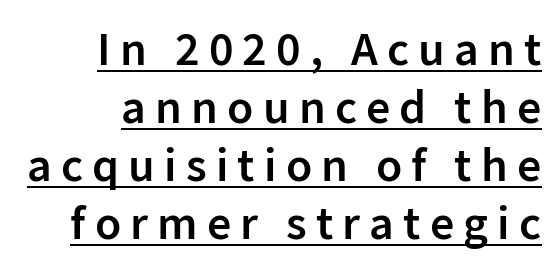
The letters stand straight up with perfectly vertical stems. Caption: multi-line text, flush right, ragged left. Underlined type. Slightly chunky letters — semibold, I'd say, not full bold.
